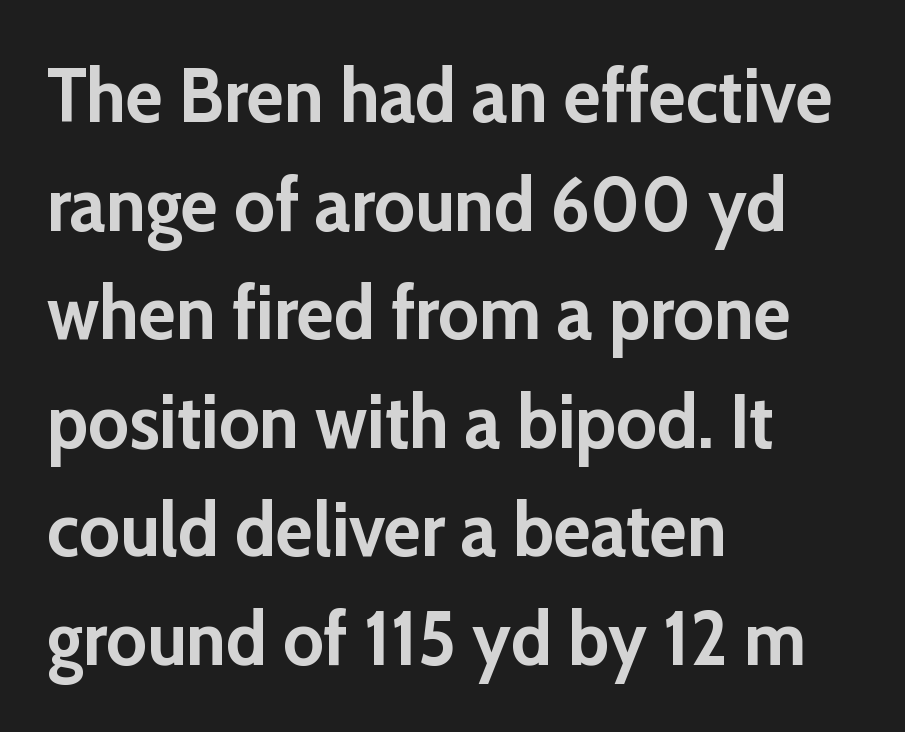
{"serif": "no", "italic": "no", "bold": "yes", "weight": "semibold", "width": "normal", "stroke_contrast": "low", "x_height": "medium", "monospaced": "no", "underline": "no", "align": "left", "line_spacing": "normal", "line_spacing_ratio": 1.41, "letter_spacing": "normal", "letter_spacing_em": 0.0, "glyph_px": 77}
